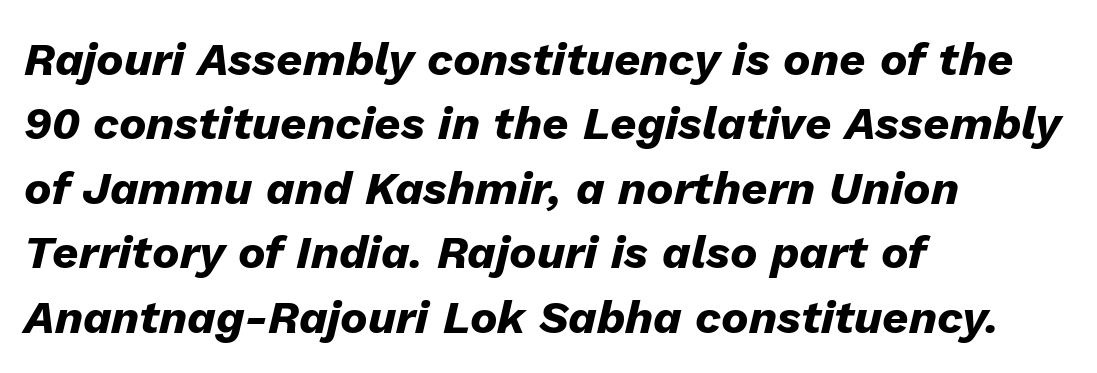
Q: Is the text bold? A: Yes.
Q: Is the text italic (slanted)? A: Yes, it leans right by about 13 degrees.
Q: Is the text underlined? A: No.
Q: How is the paragraph aligned? A: Left-aligned.
Q: Is the spacing between letters normal or unusually wide? A: Normal.
Q: Is the spacing between lines tight, normal or loose? A: Normal.
Q: Width (condensed, normal, or wide)? A: Normal.
Q: Stroke contrast? A: Low.
Q: x-height? A: Medium.
Q: Monospaced? A: No.
